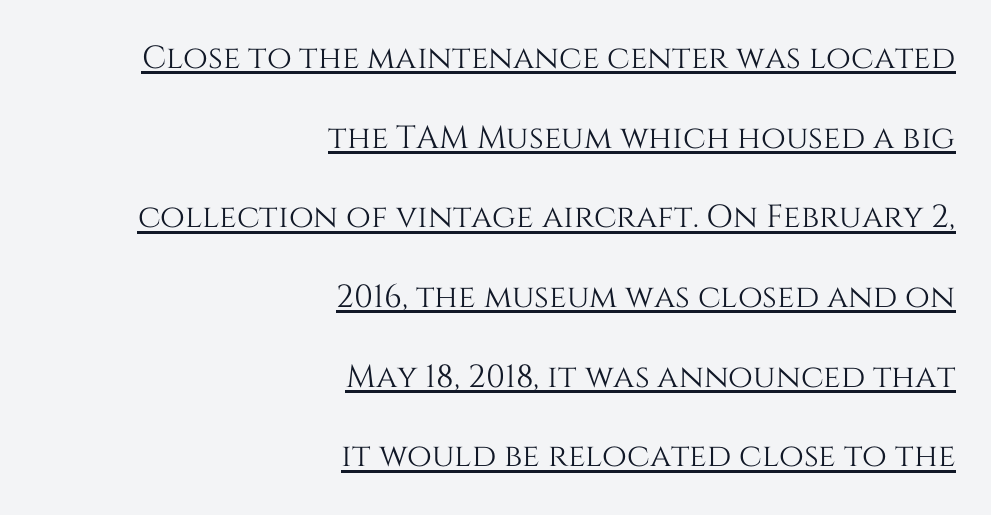
The image shows 32 px text type, upright; set right-aligned, loose line spacing (2.49x), normal letter spacing, underlined; medium stroke contrast and a large x-height.
